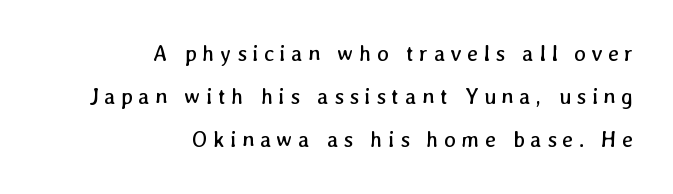
The image shows 22 px text type; set right-aligned, loose line spacing (1.96x), unusually wide letter spacing (+0.25 em), not underlined.
